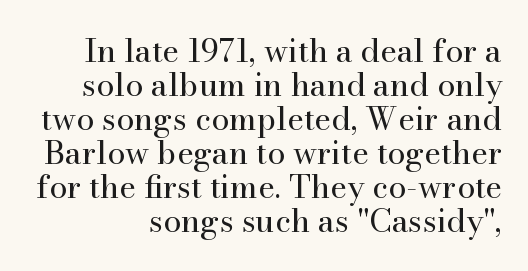
Q: Is the text bold? A: No.
Q: Is the text italic (slanted)? A: No, it is upright.
Q: Is the typeface a serif or a sans-serif typeface? A: Serif.
Q: Is the text underlined? A: No.
Q: How is the paragraph aligned? A: Right-aligned.
Q: Is the spacing between letters normal or unusually wide? A: Normal.
Q: Is the spacing between lines tight, normal or loose? A: Tight.
Q: Width (condensed, normal, or wide)? A: Normal.
Q: Stroke contrast? A: High.
Q: x-height? A: Small.
Q: Monospaced? A: No.
